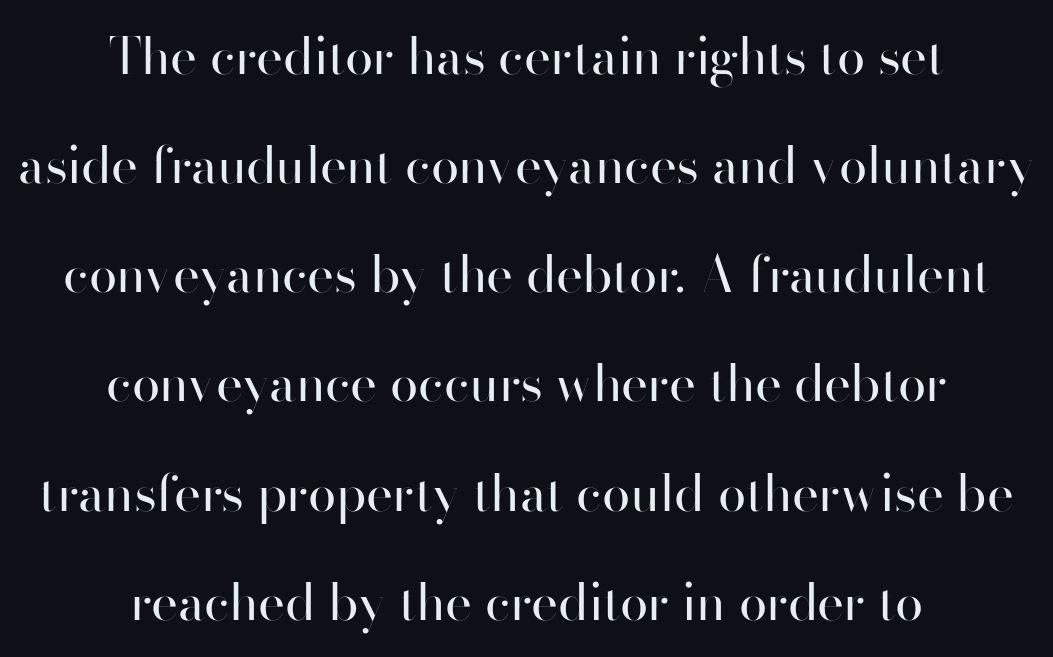
The image shows 51 px regular-weight sans-serif type, upright; set centered, loose line spacing (2.14x), normal letter spacing, not underlined; high stroke contrast and a small x-height.
